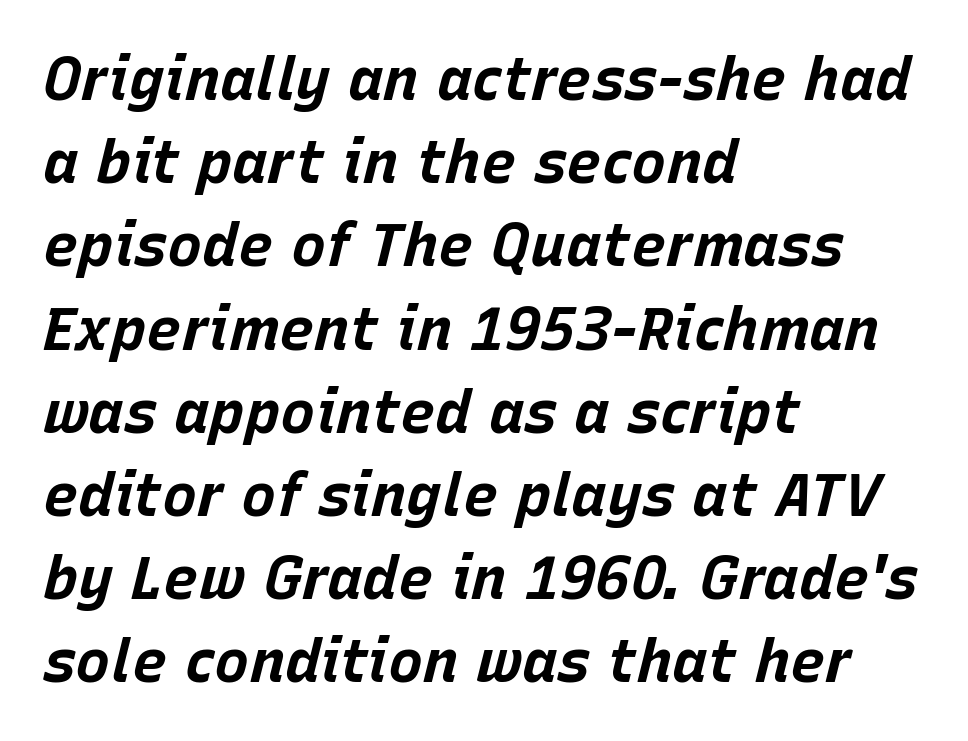
Q: Is the text bold? A: Yes.
Q: Is the text italic (slanted)? A: Yes, it leans right by about 15 degrees.
Q: Is the text underlined? A: No.
Q: How is the paragraph aligned? A: Left-aligned.
Q: Is the spacing between letters normal or unusually wide? A: Normal.
Q: Is the spacing between lines tight, normal or loose? A: Normal.
Q: Width (condensed, normal, or wide)? A: Normal.
Q: Stroke contrast? A: Low.
Q: x-height? A: Large.
Q: Monospaced? A: No.
